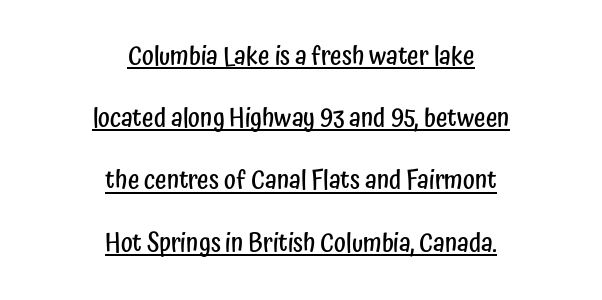
{"italic": "no", "bold": "semi", "underline": "yes", "align": "center", "line_spacing": "loose", "line_spacing_ratio": 2.49, "letter_spacing": "normal", "letter_spacing_em": 0.0, "glyph_px": 25}
